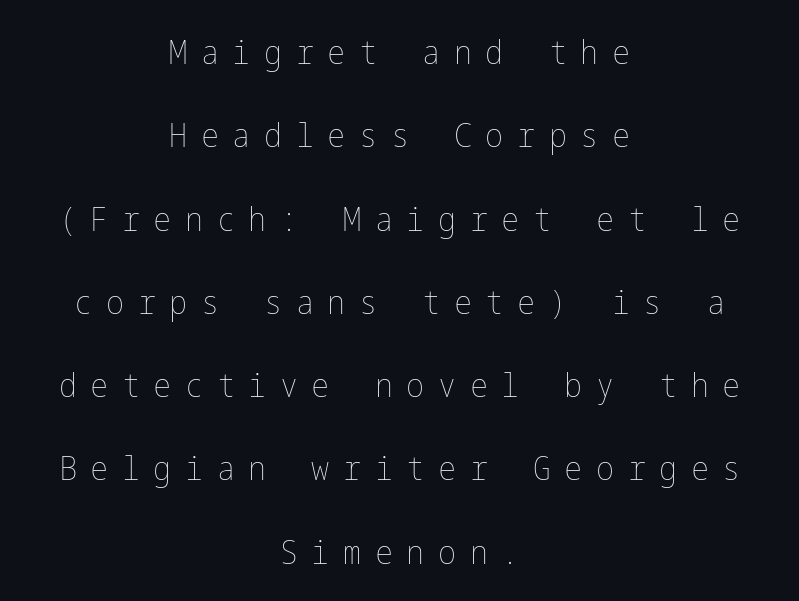
The paragraph has two soft edges and a firm central axis. This sample trades compactness for vertical openness between lines. A light-to-regular cut is what we see here. The letterforms stand isolated, each surrounded by extra space. Underlining? Definitely not there.
